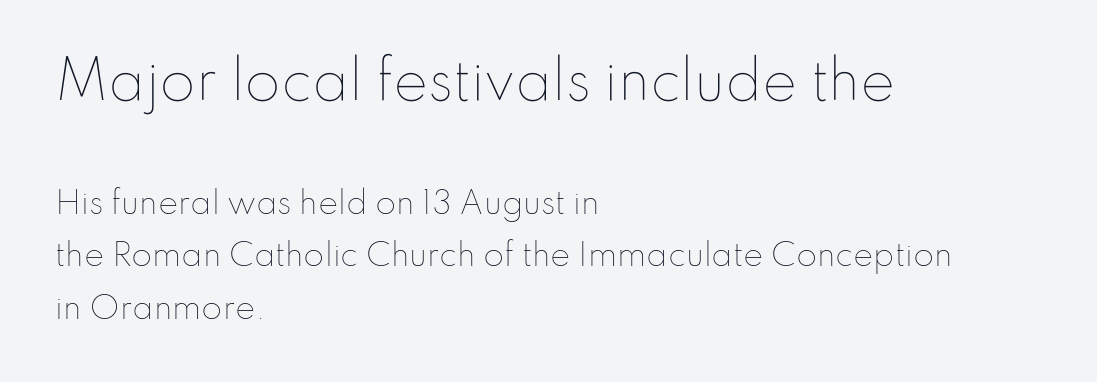
Q: Is the text bold? A: No.
Q: Is the text italic (slanted)? A: No, it is upright.
Q: Is the text underlined? A: No.
Q: How is the paragraph aligned? A: Left-aligned.
Q: Is the spacing between letters normal or unusually wide? A: Normal.
Q: Which block of text is set in a larger size, the first (top) or the second (bottom)? A: The first (top) one.
Q: Width (condensed, normal, or wide)? A: Normal.
Q: Stroke contrast? A: Low.
Q: x-height? A: Small.
Q: Monospaced? A: No.
